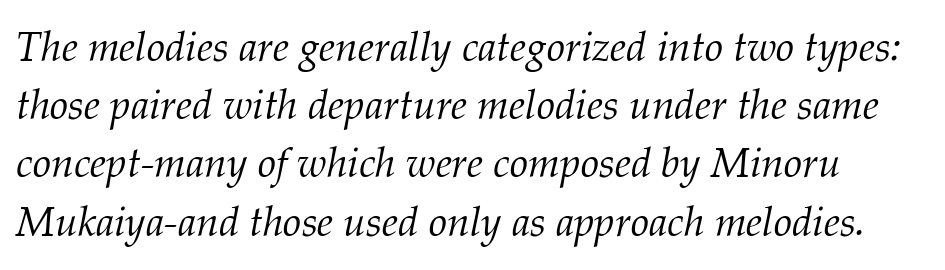
The image shows 41 px light serif type, italic (leaning right); set normal line spacing (1.42x), normal letter spacing, not underlined; medium stroke contrast and a medium x-height.
